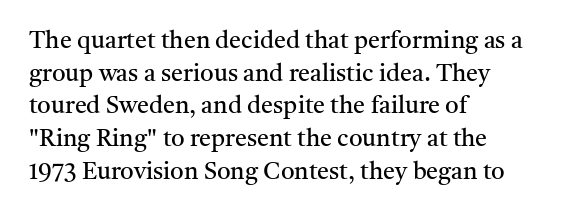
{"italic": "no", "bold": "no", "underline": "no", "align": "left", "line_spacing": "normal", "line_spacing_ratio": 1.36, "letter_spacing": "normal", "letter_spacing_em": 0.0, "glyph_px": 24}
